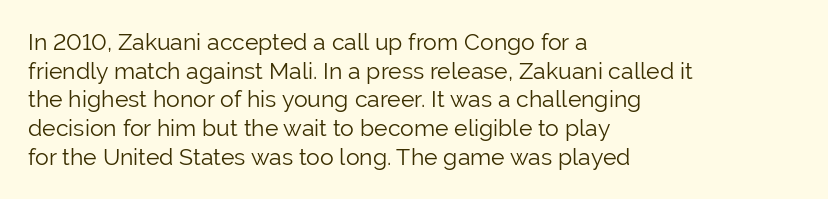
Q: Is the text bold? A: No.
Q: Is the text italic (slanted)? A: No, it is upright.
Q: Is the text underlined? A: No.
Q: How is the paragraph aligned? A: Left-aligned.
Q: Is the spacing between letters normal or unusually wide? A: Normal.
Q: Is the spacing between lines tight, normal or loose? A: Normal.
